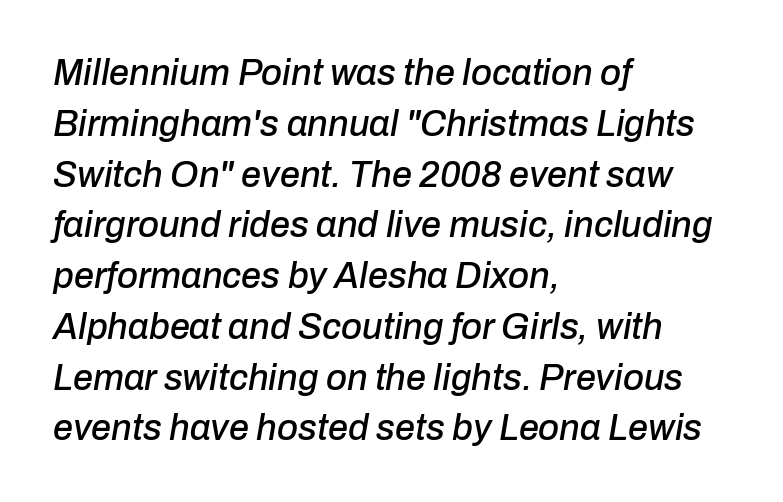
{"italic": "yes", "lean": "right", "slant_degrees": 10, "width": "normal", "stroke_contrast": "low", "x_height": "medium", "monospaced": "no", "underline": "no", "align": "left", "line_spacing": "normal", "line_spacing_ratio": 1.41, "letter_spacing": "normal", "letter_spacing_em": 0.0, "glyph_px": 36}
